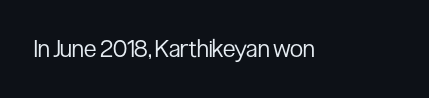
Only glyphs here, with clear space below each row. Notice how the stems are strictly vertical — no italics here. Between one letter and the next there's only the usual sliver of space. Is this a heavy cut? Hardly; it is regular or lighter.
